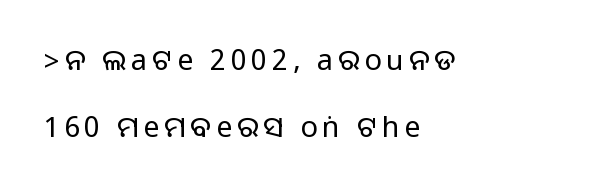
Q: Is the text italic (slanted)? A: No, it is upright.
Q: Is the typeface a serif or a sans-serif typeface? A: Sans-serif.
Q: Is the text underlined? A: No.
Q: How is the paragraph aligned? A: Left-aligned.
Q: Is the spacing between lines tight, normal or loose? A: Loose.
Q: Width (condensed, normal, or wide)? A: Normal.
Q: Stroke contrast? A: Medium.
Q: Monospaced? A: No.
